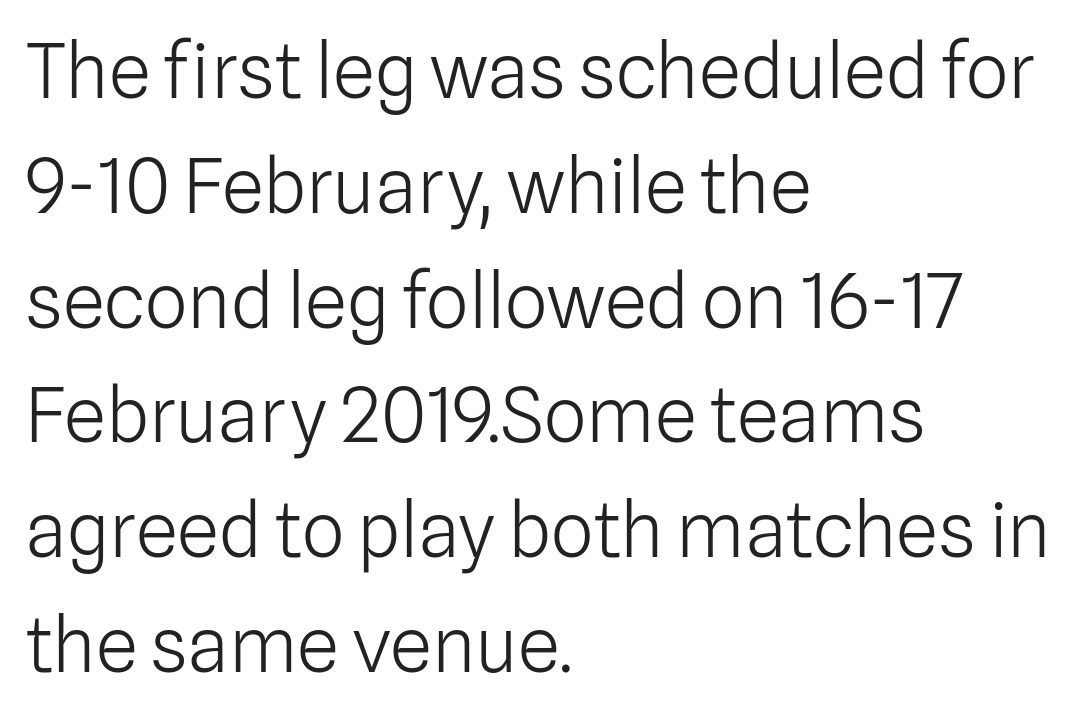
{"serif": "no", "italic": "no", "bold": "no", "weight": "light", "width": "normal", "stroke_contrast": "low", "x_height": "medium", "monospaced": "no", "underline": "no", "align": "left", "line_spacing": "normal", "line_spacing_ratio": 1.51, "letter_spacing": "normal", "letter_spacing_em": 0.0, "glyph_px": 76}
